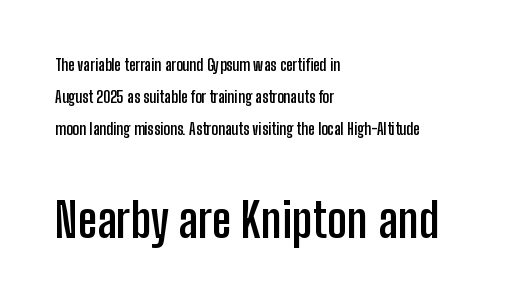
Strong, thick strokes mark this as bold type. This is roman type, the default non-slanted kind. The designer gave the closing block more size than the opening block. Check under the words: just untouched page. Characters follow at the spacing the type designer built in.
